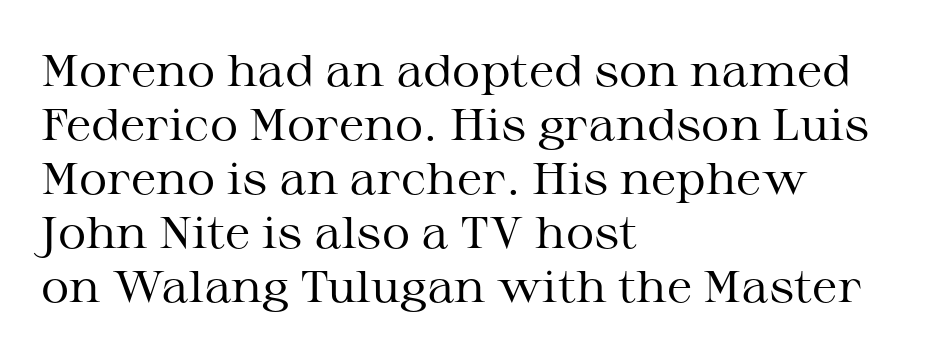
The image shows 44 px regular-weight, wide serif type, upright; set left-aligned, line spacing 1.23x, normal letter spacing, not underlined; medium stroke contrast and a medium x-height.
